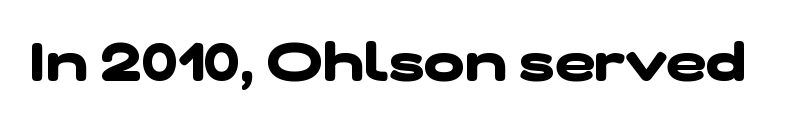
{"serif": "no", "bold": "yes", "weight": "heavy", "width": "wide", "stroke_contrast": "low", "x_height": "medium", "monospaced": "no", "underline": "no", "letter_spacing": "normal", "letter_spacing_em": 0.0, "glyph_px": 54}
